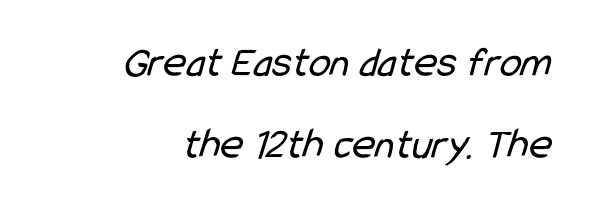
The image shows 44 px regular-weight, condensed sans-serif type; set right-aligned, line spacing 1.87x, normal letter spacing, not underlined; low stroke contrast and a medium x-height.
